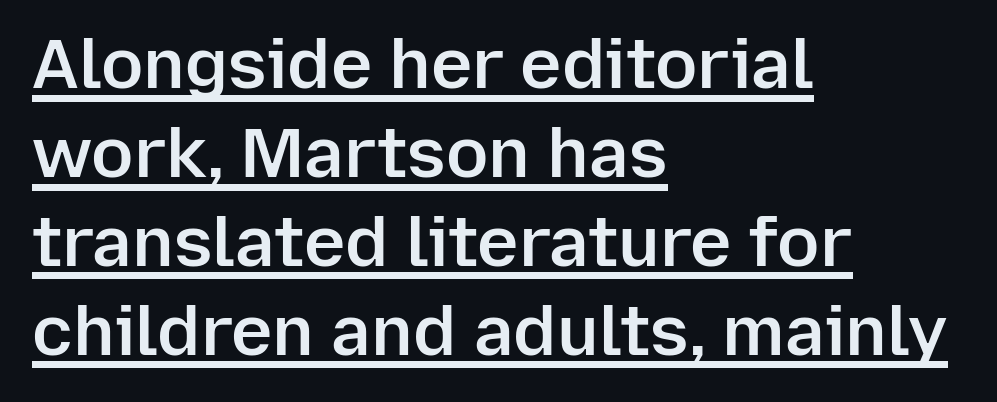
Q: Is the text bold? A: Semi-bold.
Q: Is the text italic (slanted)? A: No, it is upright.
Q: Is the typeface a serif or a sans-serif typeface? A: Sans-serif.
Q: Is the text underlined? A: Yes.
Q: How is the paragraph aligned? A: Left-aligned.
Q: Is the spacing between letters normal or unusually wide? A: Normal.
Q: Is the spacing between lines tight, normal or loose? A: Normal.
Q: Width (condensed, normal, or wide)? A: Normal.
Q: Stroke contrast? A: Low.
Q: x-height? A: Medium.
Q: Monospaced? A: No.
